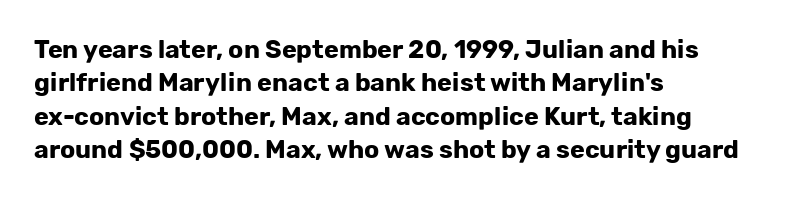
Notice how the passage keeps a crisp vertical edge on the left only. Ordinary non-slanted type is in use. This sample uses plain, unmodified letter spacing. Strong, thick strokes mark this as bold type. Normally led — the rows are evenly, conventionally spaced.
